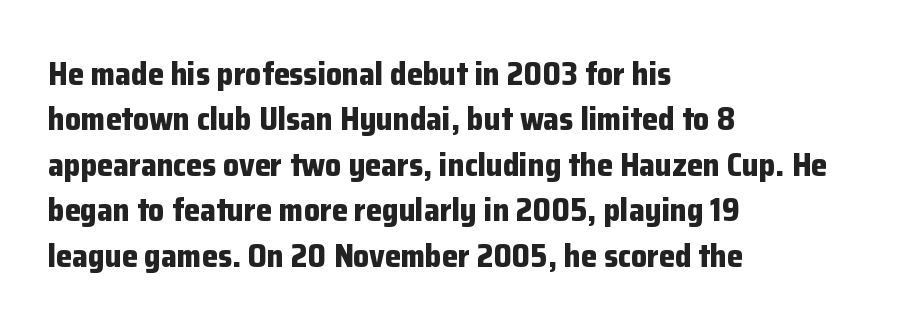
Q: Is the text bold? A: Yes.
Q: Is the text italic (slanted)? A: No, it is upright.
Q: Is the typeface a serif or a sans-serif typeface? A: Sans-serif.
Q: Is the text underlined? A: No.
Q: How is the paragraph aligned? A: Left-aligned.
Q: Is the spacing between letters normal or unusually wide? A: Normal.
Q: Is the spacing between lines tight, normal or loose? A: Normal.
Q: Width (condensed, normal, or wide)? A: Normal.
Q: Stroke contrast? A: Low.
Q: x-height? A: Medium.
Q: Monospaced? A: No.
